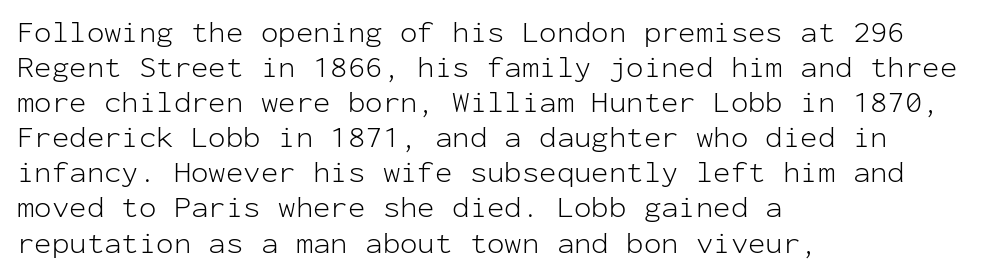
The image shows 29 px light sans-serif type, upright, monospaced; set left-aligned, line spacing 1.21x, normal letter spacing, not underlined; low stroke contrast and a medium x-height.
